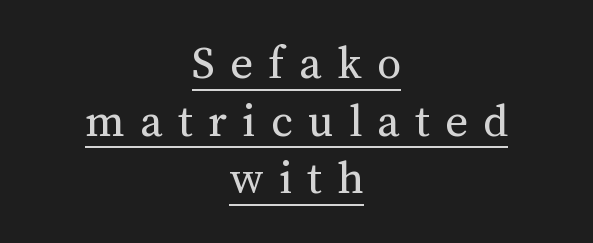
The image shows 48 px regular-weight type, upright; set centered, line spacing 1.2x, unusually wide letter spacing (+0.32 em), underlined; medium stroke contrast and a medium x-height.
